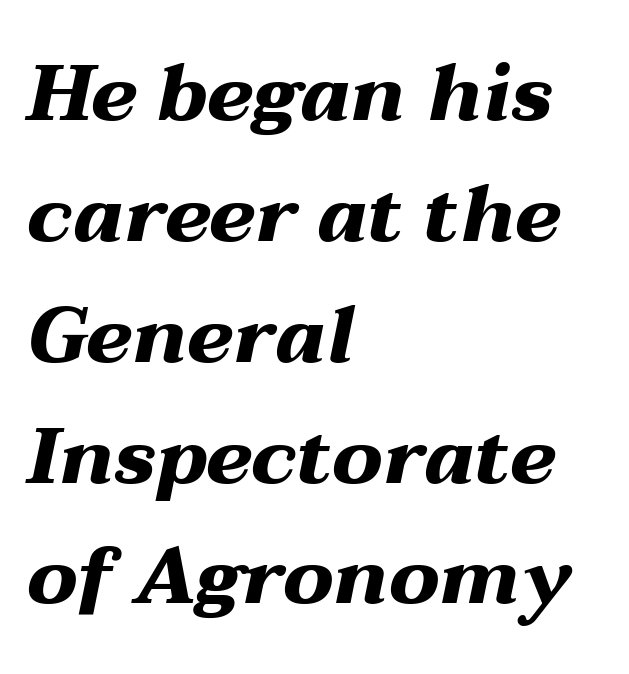
Q: Is the text bold? A: Yes.
Q: Is the text italic (slanted)? A: Yes, it leans right by about 12 degrees.
Q: Is the text underlined? A: No.
Q: How is the paragraph aligned? A: Left-aligned.
Q: Is the spacing between letters normal or unusually wide? A: Normal.
Q: Is the spacing between lines tight, normal or loose? A: Normal.
Q: Width (condensed, normal, or wide)? A: Wide.
Q: Stroke contrast? A: Medium.
Q: x-height? A: Medium.
Q: Monospaced? A: No.
